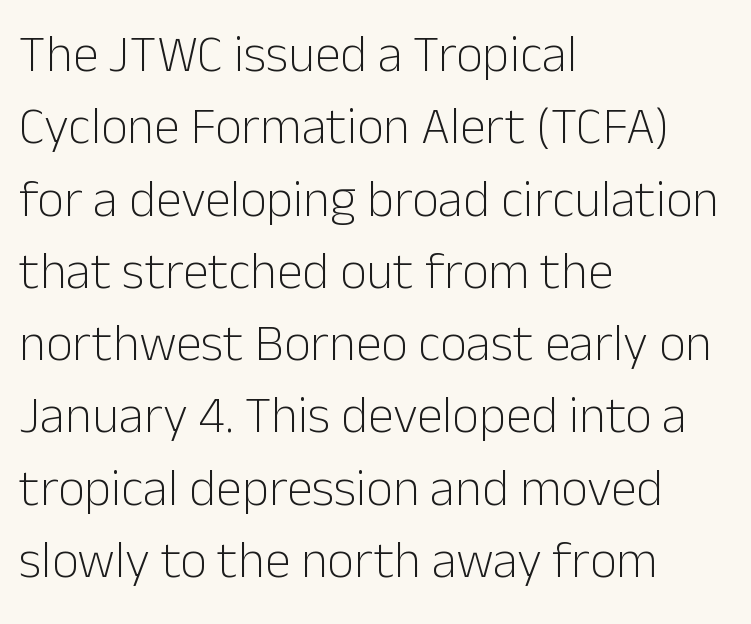
The image shows 52 px light sans-serif type, upright; set left-aligned, normal line spacing (1.39x), normal letter spacing, not underlined; low stroke contrast and a medium x-height.
